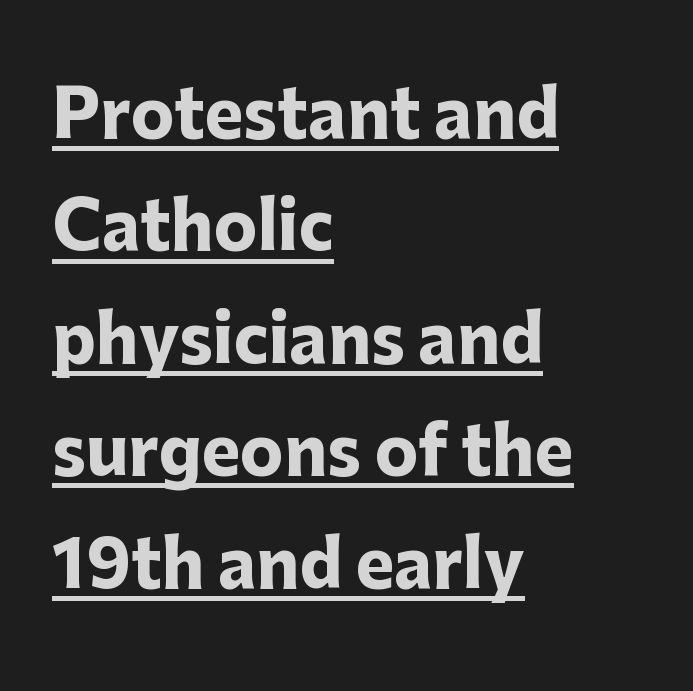
The image shows 65 px heavy sans-serif type, upright; set left-aligned, line spacing 1.73x, normal letter spacing, underlined; low stroke contrast and a medium x-height.
